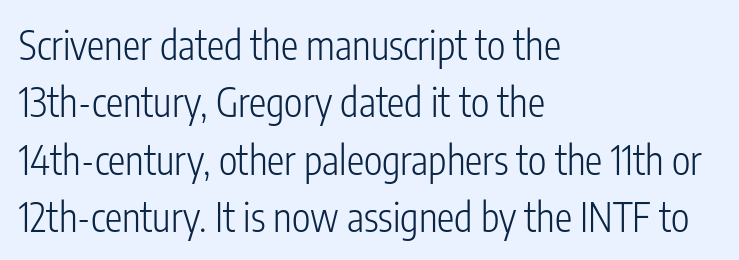
{"serif": "no", "italic": "no", "bold": "no", "weight": "light", "width": "condensed", "stroke_contrast": "low", "x_height": "medium", "monospaced": "no", "underline": "no", "align": "left", "line_spacing": "normal", "line_spacing_ratio": 1.47, "letter_spacing": "normal", "letter_spacing_em": 0.0, "glyph_px": 39}
